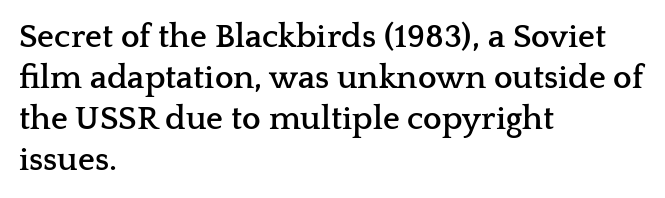
{"serif": "yes", "italic": "no", "bold": "yes", "weight": "semibold", "width": "wide", "stroke_contrast": "low", "x_height": "medium", "monospaced": "no", "underline": "no", "align": "left", "line_spacing_ratio": 1.24, "letter_spacing": "normal", "letter_spacing_em": 0.0, "glyph_px": 33}
